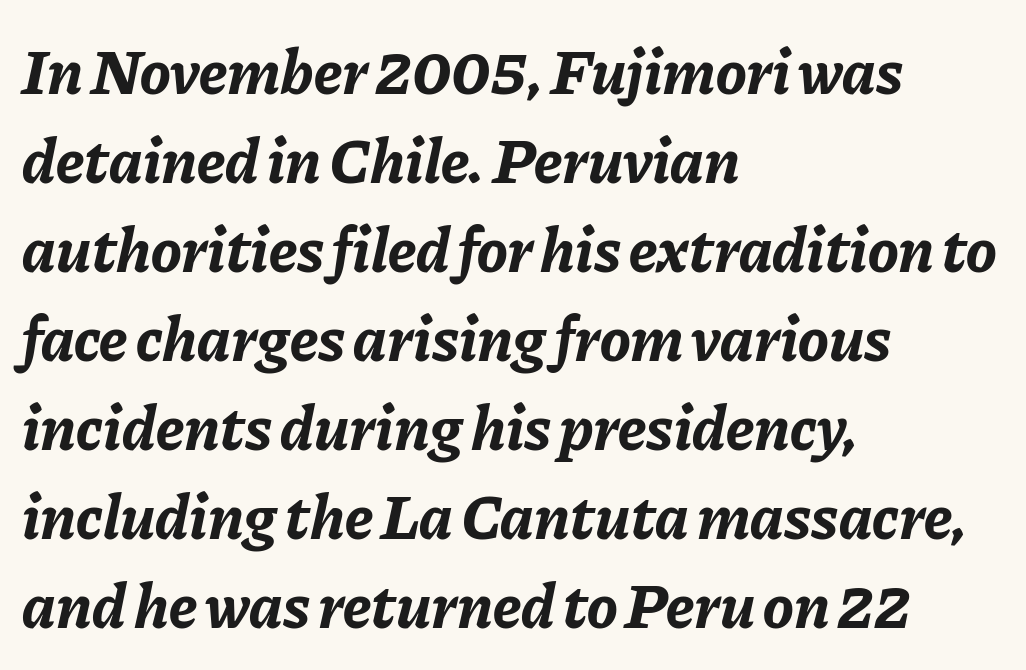
Every row of glyphs begins at an identical x-position on the left. A typesetter would call this zero additional tracking. Designer's note — italics engaged. The rendering uses a bold face; every stroke is thick and dark. A clean baseline with only descenders dipping below it. The face used here is proportionally spaced, like ordinary book or web type.
